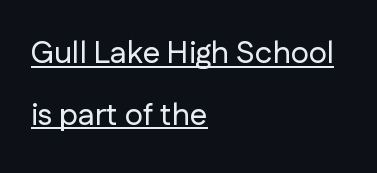
Q: Is the text italic (slanted)? A: No, it is upright.
Q: Is the typeface a serif or a sans-serif typeface? A: Sans-serif.
Q: Is the text underlined? A: Yes.
Q: How is the paragraph aligned? A: Left-aligned.
Q: Is the spacing between letters normal or unusually wide? A: Normal.
Q: Is the spacing between lines tight, normal or loose? A: Loose.
Q: Width (condensed, normal, or wide)? A: Normal.
Q: Stroke contrast? A: Low.
Q: x-height? A: Medium.
Q: Monospaced? A: No.
